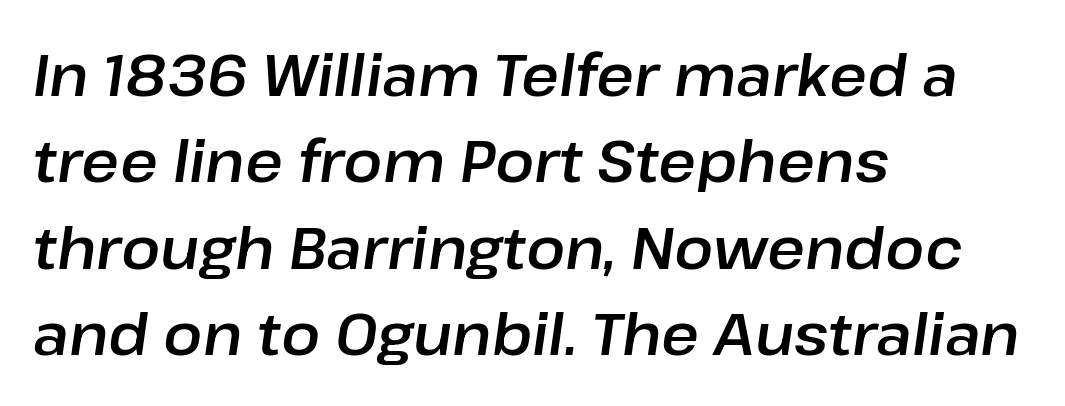
{"italic": "yes", "lean": "right", "slant_degrees": 8, "width": "normal", "stroke_contrast": "low", "x_height": "medium", "monospaced": "no", "underline": "no", "align": "left", "line_spacing": "normal", "line_spacing_ratio": 1.49, "letter_spacing": "normal", "letter_spacing_em": 0.0, "glyph_px": 58}
